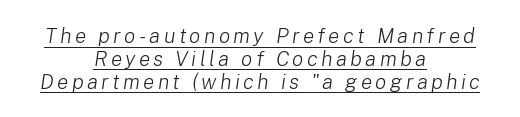
The image shows 21 px text type, italic (leaning right); set centered, tight line spacing (1.09x), underlined.
